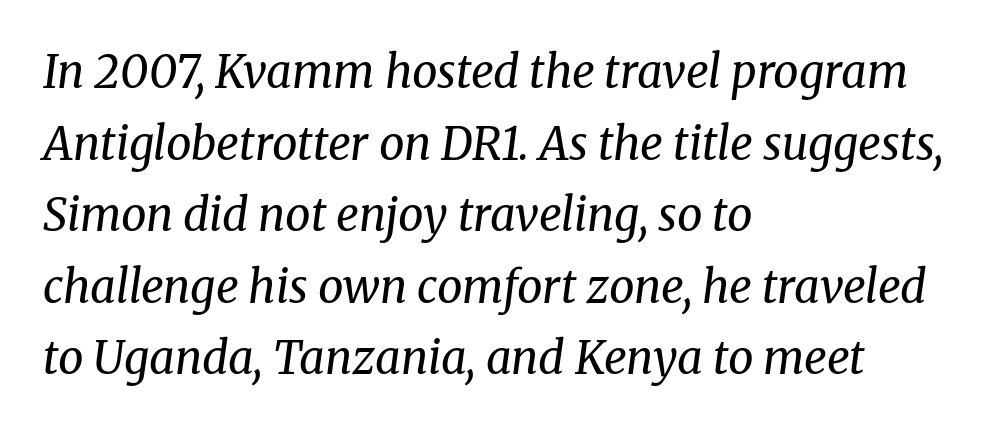
The image shows 45 px regular-weight serif type, italic (leaning right); set left-aligned, normal line spacing (1.59x), normal letter spacing, not underlined; medium stroke contrast and a medium x-height.
